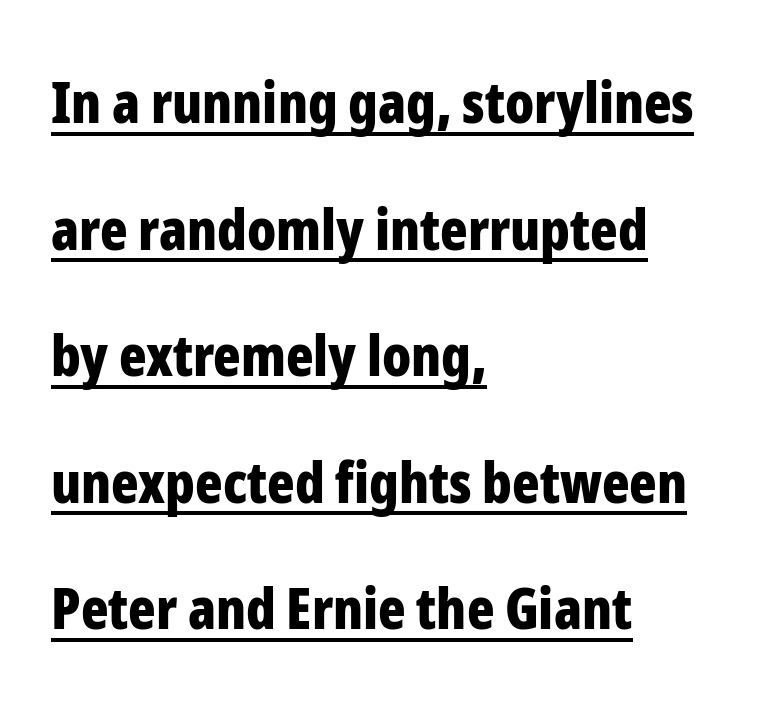
Q: Is the text bold? A: Yes.
Q: Is the text italic (slanted)? A: No, it is upright.
Q: Is the typeface a serif or a sans-serif typeface? A: Sans-serif.
Q: Is the text underlined? A: Yes.
Q: How is the paragraph aligned? A: Left-aligned.
Q: Is the spacing between letters normal or unusually wide? A: Normal.
Q: Is the spacing between lines tight, normal or loose? A: Loose.
Q: Width (condensed, normal, or wide)? A: Condensed.
Q: Stroke contrast? A: Low.
Q: x-height? A: Medium.
Q: Monospaced? A: No.
